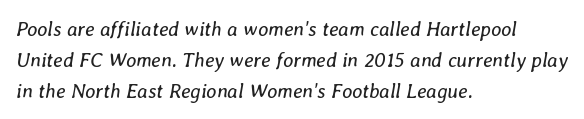
The image shows 20 px text type, italic (leaning right); set left-aligned, normal line spacing (1.54x), normal letter spacing, not underlined.
